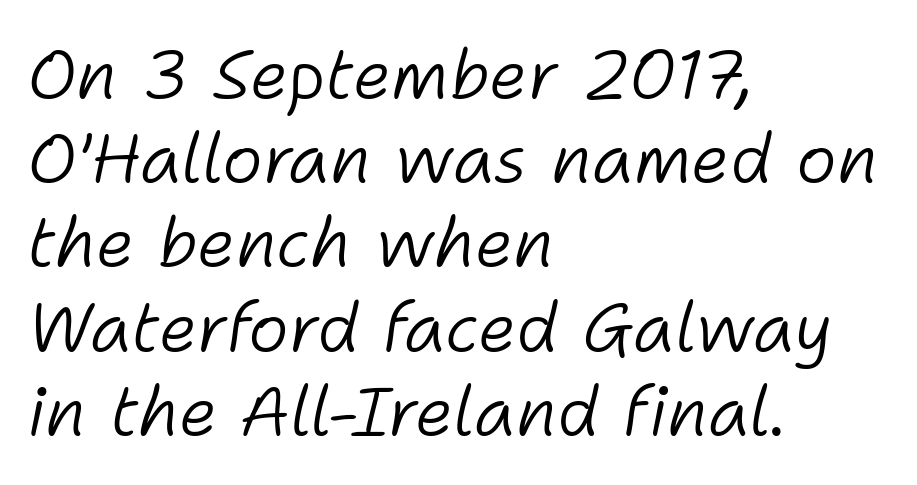
Q: Is the text bold? A: No.
Q: Is the text italic (slanted)? A: Yes, it leans right by about 11 degrees.
Q: Is the text underlined? A: No.
Q: How is the paragraph aligned? A: Left-aligned.
Q: Is the spacing between letters normal or unusually wide? A: Normal.
Q: Width (condensed, normal, or wide)? A: Normal.
Q: Stroke contrast? A: Low.
Q: x-height? A: Medium.
Q: Monospaced? A: No.
